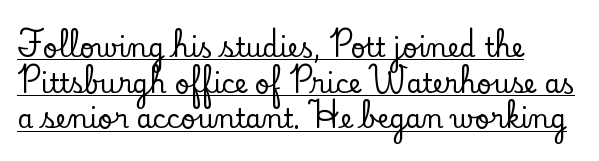
These characters rest on top of a visible drawn line. Summary of vertical rhythm: regular, with standard interline spacing. A classic flush-left, rag-right setting is used for this passage. The typography opts for an upright posture over an oblique one. You could call the tracking neutral — neither tight nor loose.
